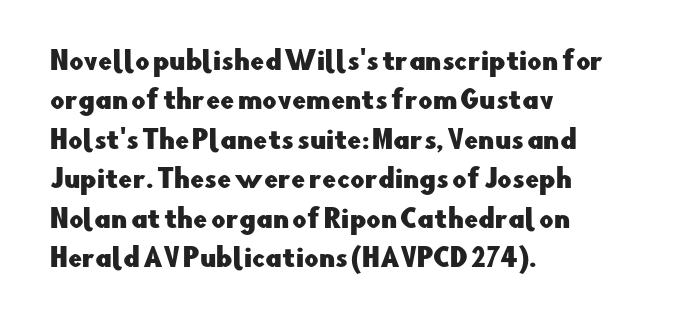
{"italic": "no", "underline": "no", "align": "left", "line_spacing": "normal", "line_spacing_ratio": 1.58, "letter_spacing": "normal", "letter_spacing_em": 0.0, "glyph_px": 25}
